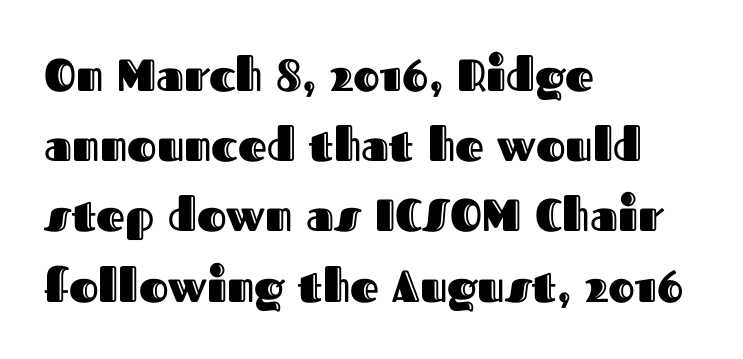
Q: Is the text italic (slanted)? A: No, it is upright.
Q: Is the text underlined? A: No.
Q: How is the paragraph aligned? A: Left-aligned.
Q: Is the spacing between letters normal or unusually wide? A: Normal.
Q: Is the spacing between lines tight, normal or loose? A: Normal.
Q: Width (condensed, normal, or wide)? A: Normal.
Q: x-height? A: Medium.
Q: Monospaced? A: No.
